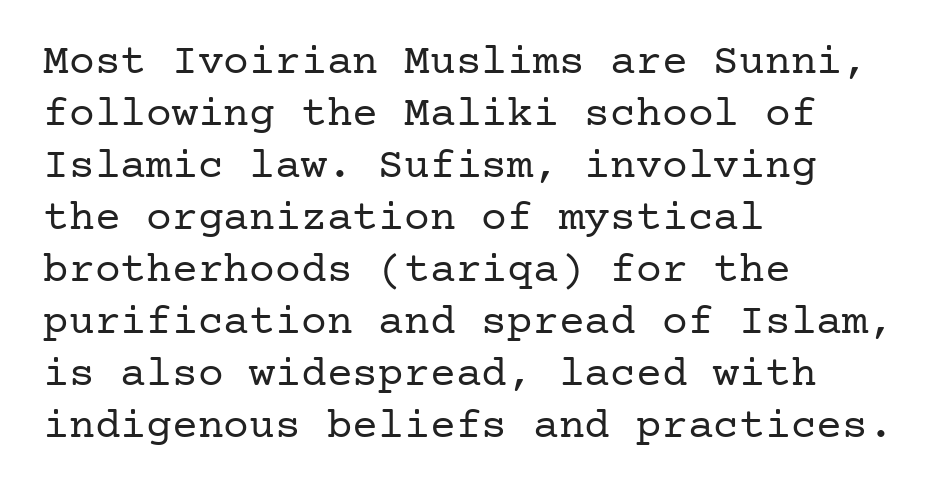
You can tell from the footed stems that serif type was used. This rendering leaves character spacing at its baseline value. Rendered with straight, roman letterforms. These glyphs show unthickened strokes, regular width or finer.
